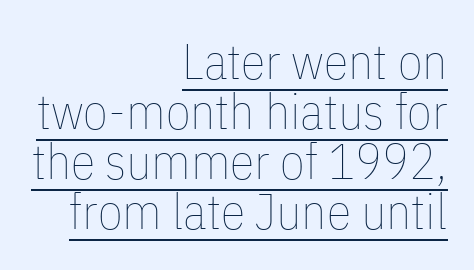
Q: Is the text bold? A: No.
Q: Is the text italic (slanted)? A: No, it is upright.
Q: Is the text underlined? A: Yes.
Q: How is the paragraph aligned? A: Right-aligned.
Q: Is the spacing between letters normal or unusually wide? A: Normal.
Q: Is the spacing between lines tight, normal or loose? A: Tight.
Q: Width (condensed, normal, or wide)? A: Condensed.
Q: Stroke contrast? A: Low.
Q: x-height? A: Medium.
Q: Monospaced? A: No.
